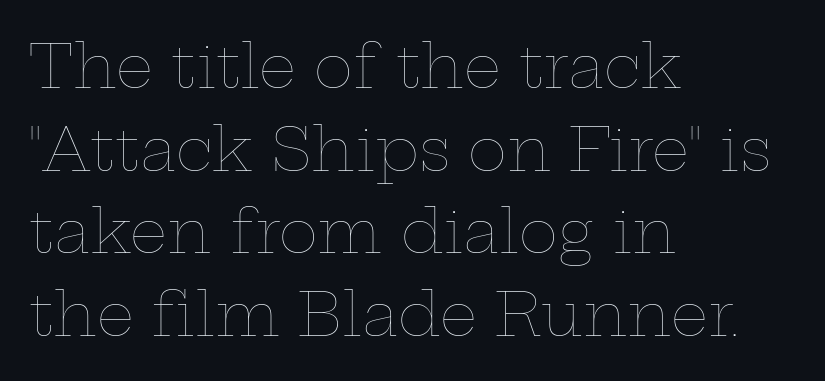
The image shows 59 px thin, wide type, upright; set left-aligned, normal line spacing (1.4x), normal letter spacing, not underlined; low stroke contrast and a medium x-height.
